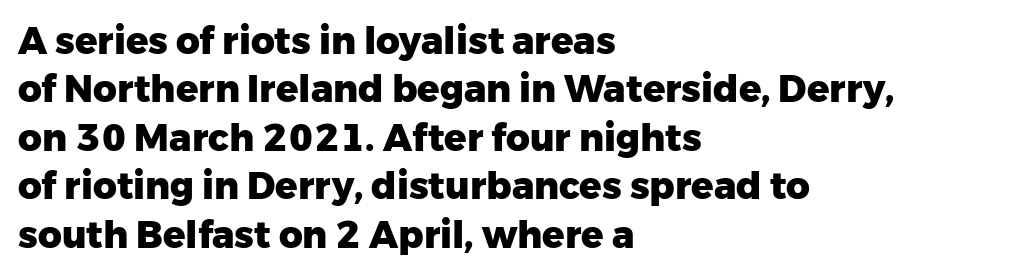
Heavy, bold letterforms. Is this a sans? Yes — the strokes have no serifs. The foot of each line stays bare and open. Characters remain perfectly vertical along every line. Leftover space on each line is placed entirely after the last word. Reading down the column, the eye jumps a familiar distance to each next line.
